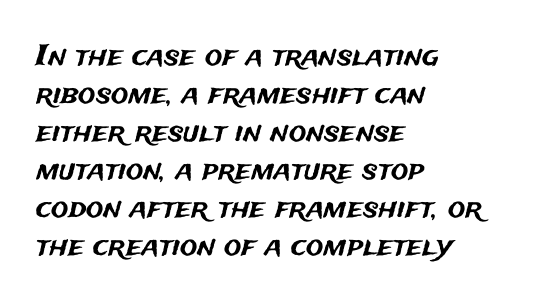
Q: Is the text italic (slanted)? A: Yes.
Q: Is the typeface a serif or a sans-serif typeface? A: Sans-serif.
Q: Is the text underlined? A: No.
Q: How is the paragraph aligned? A: Left-aligned.
Q: Is the spacing between letters normal or unusually wide? A: Normal.
Q: Is the spacing between lines tight, normal or loose? A: Normal.
Q: Width (condensed, normal, or wide)? A: Normal.
Q: Stroke contrast? A: Medium.
Q: x-height? A: Medium.
Q: Monospaced? A: No.
